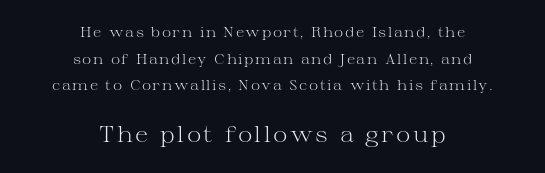
{"italic": "no", "bold": "no", "underline": "no", "align": "center", "line_spacing": "loose", "line_spacing_ratio": 1.9, "larger_block": "second", "size_ratio": 1.57, "glyph_px": 22}
